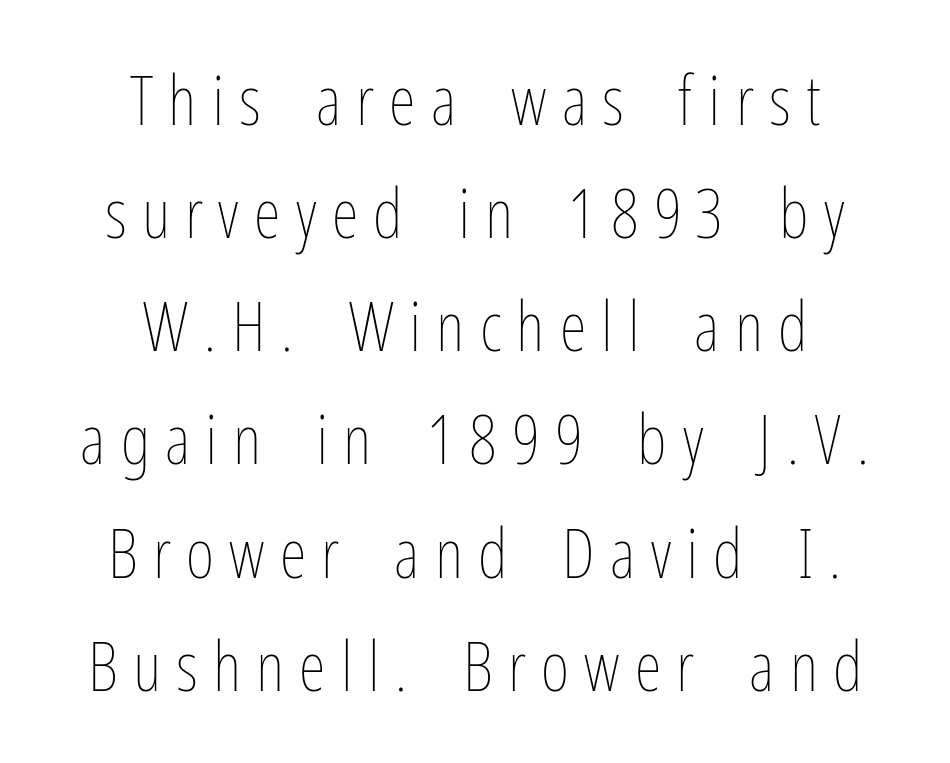
Words appear elongated and porous because spacing is wide. Note the varied advance widths — an 'i' is clearly narrower than an 'm'. A light-to-regular cut is what we see here. A clean baseline with only descenders dipping below it.
